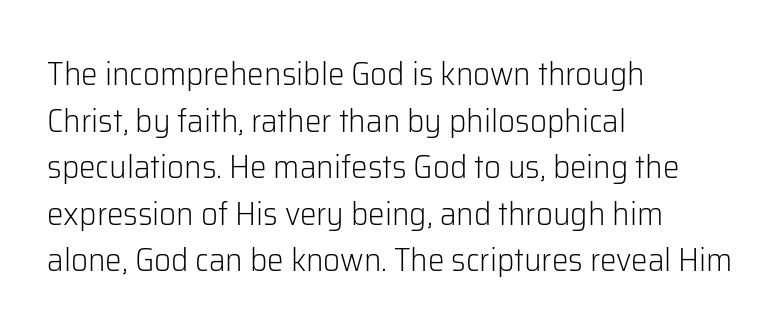
Q: Is the text bold? A: No.
Q: Is the text italic (slanted)? A: No, it is upright.
Q: Is the typeface a serif or a sans-serif typeface? A: Sans-serif.
Q: Is the text underlined? A: No.
Q: How is the paragraph aligned? A: Left-aligned.
Q: Is the spacing between letters normal or unusually wide? A: Normal.
Q: Is the spacing between lines tight, normal or loose? A: Normal.
Q: Width (condensed, normal, or wide)? A: Normal.
Q: Stroke contrast? A: Low.
Q: x-height? A: Medium.
Q: Monospaced? A: No.
